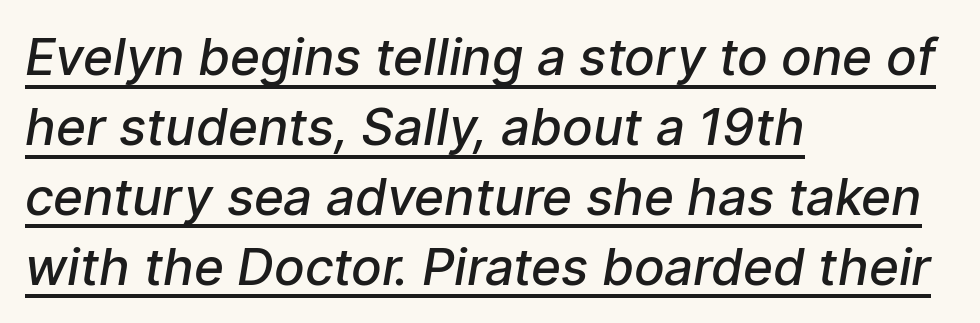
Q: Is the text bold? A: Semi-bold.
Q: Is the typeface a serif or a sans-serif typeface? A: Sans-serif.
Q: Is the text underlined? A: Yes.
Q: How is the paragraph aligned? A: Left-aligned.
Q: Is the spacing between letters normal or unusually wide? A: Normal.
Q: Is the spacing between lines tight, normal or loose? A: Normal.
Q: Width (condensed, normal, or wide)? A: Normal.
Q: Stroke contrast? A: Low.
Q: x-height? A: Medium.
Q: Monospaced? A: No.
